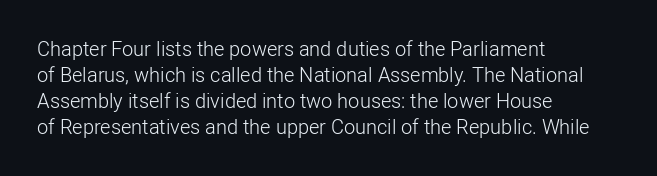
Q: Is the text bold? A: No.
Q: Is the text italic (slanted)? A: No, it is upright.
Q: Is the text underlined? A: No.
Q: How is the paragraph aligned? A: Left-aligned.
Q: Is the spacing between letters normal or unusually wide? A: Normal.
Q: Is the spacing between lines tight, normal or loose? A: Normal.
